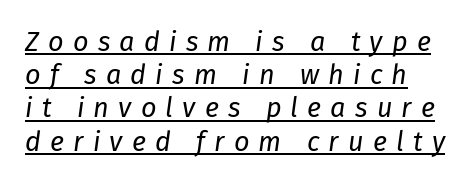
{"italic": "yes", "lean": "right", "slant_degrees": 8, "bold": "no", "underline": "yes", "line_spacing_ratio": 1.23, "letter_spacing": "wide", "letter_spacing_em": 0.34, "glyph_px": 27}
